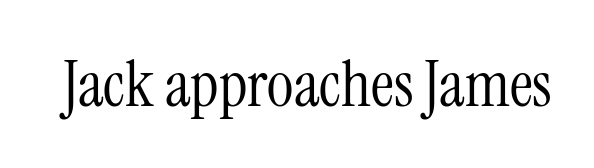
The image shows 64 px light, condensed serif type, upright; set normal letter spacing, not underlined; medium stroke contrast and a medium x-height.
